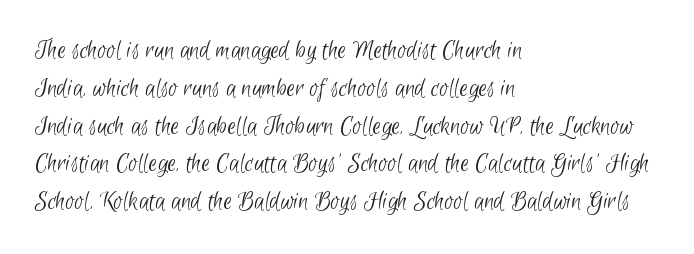
{"bold": "no", "underline": "no", "align": "left", "line_spacing": "normal", "line_spacing_ratio": 1.4, "letter_spacing": "normal", "letter_spacing_em": 0.0, "glyph_px": 27}
